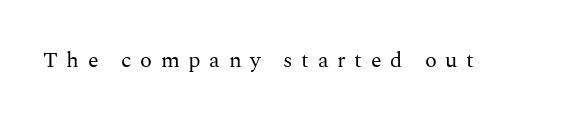
Q: Is the text bold? A: No.
Q: Is the text italic (slanted)? A: No, it is upright.
Q: Is the text underlined? A: No.
Q: Is the spacing between letters normal or unusually wide? A: Unusually wide.
